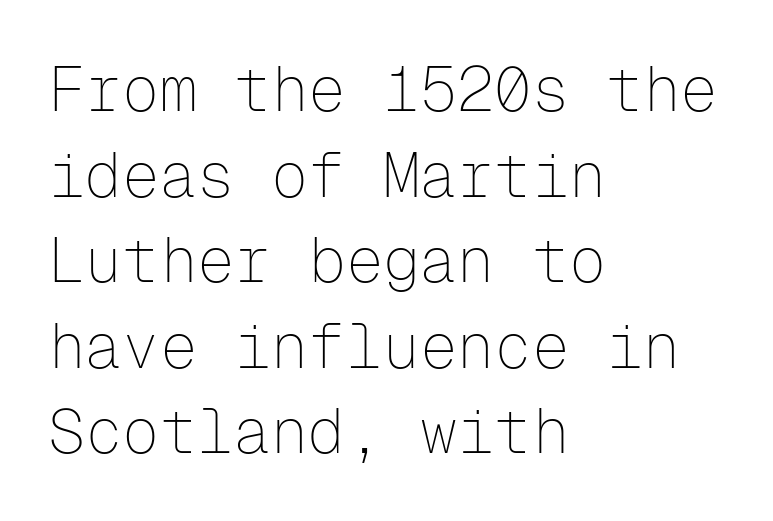
Q: Is the text bold? A: No.
Q: Is the text italic (slanted)? A: No, it is upright.
Q: Is the typeface a serif or a sans-serif typeface? A: Sans-serif.
Q: Is the text underlined? A: No.
Q: How is the paragraph aligned? A: Left-aligned.
Q: Is the spacing between letters normal or unusually wide? A: Normal.
Q: Is the spacing between lines tight, normal or loose? A: Normal.
Q: Width (condensed, normal, or wide)? A: Normal.
Q: Stroke contrast? A: Low.
Q: x-height? A: Medium.
Q: Monospaced? A: Yes.
